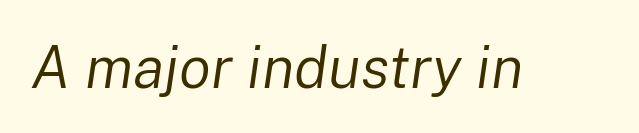
Decoration check: the copy has no underline. Between one letter and the next there's only the usual sliver of space. No chunkiness to these letters — they're not bold. There's an unmistakable incline to the writing here.
